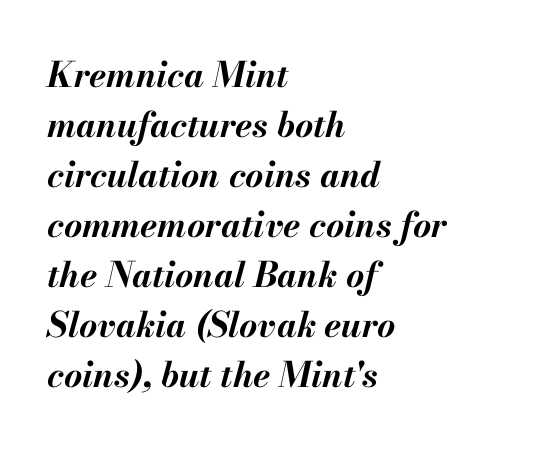
The specimen omits any rule beneath the text block's lines. The passage shown stacks its lines at a standard gap. The typography opts for an oblique posture over an upright one. In terms of weight, the rendering is a true, heavy bold. The face used here is proportionally spaced, like ordinary book or web type.
